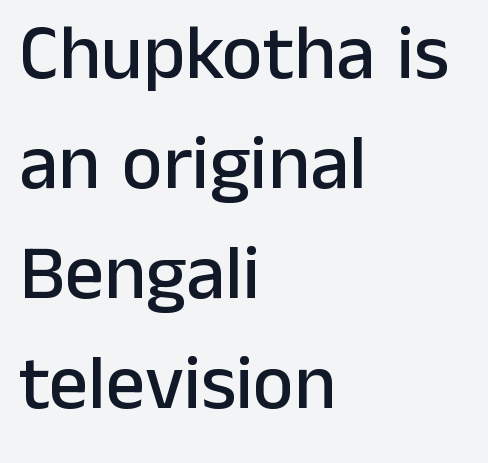
The image shows 78 px sans-serif type, upright; set left-aligned, normal line spacing (1.41x), normal letter spacing, not underlined; low stroke contrast and a medium x-height.
